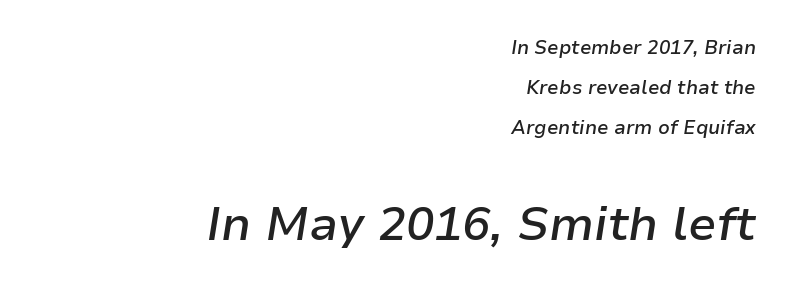
Q: Is the text bold? A: Semi-bold.
Q: Is the text italic (slanted)? A: Yes, it leans right by about 9 degrees.
Q: Is the text underlined? A: No.
Q: How is the paragraph aligned? A: Right-aligned.
Q: Is the spacing between letters normal or unusually wide? A: Normal.
Q: Is the spacing between lines tight, normal or loose? A: Loose.
Q: Which block of text is set in a larger size, the first (top) or the second (bottom)? A: The second (bottom) one.
Q: Width (condensed, normal, or wide)? A: Normal.
Q: Stroke contrast? A: Low.
Q: x-height? A: Medium.
Q: Monospaced? A: No.
